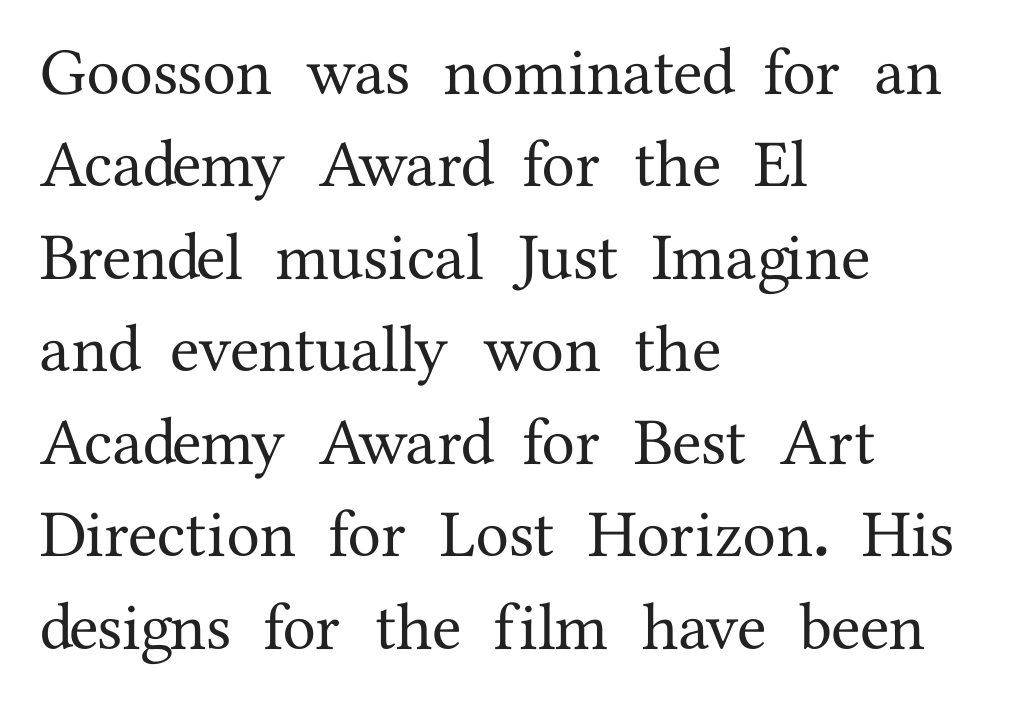
{"serif": "yes", "italic": "no", "width": "normal", "stroke_contrast": "medium", "x_height": "medium", "monospaced": "no", "underline": "no", "align": "left", "line_spacing": "normal", "line_spacing_ratio": 1.38, "letter_spacing": "normal", "letter_spacing_em": 0.0, "glyph_px": 67}
